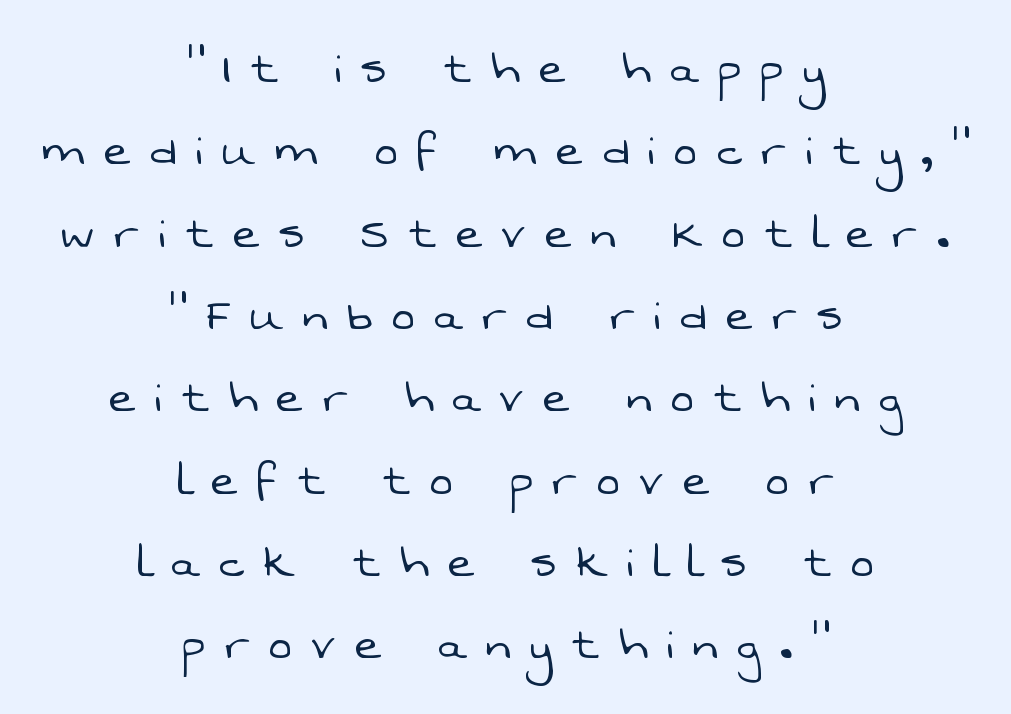
Short and long lines alike share a common midpoint. Check where the strokes stop: nothing finishes them off — pure sans. One glance says typical: line gaps are just what's usual. This is not heavy type; no bold has been used. Look at the tracking — it's clearly loosened, letters drifting apart. Anything drawn beneath the words? Only blank space.
